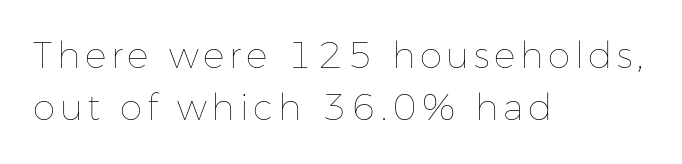
The weight would be labelled regular, book, light, or lighter still. The passage shown is typed in a proportional face where columns would drift. The letters stand straight up with perfectly vertical stems. Baseline-to-baseline distance is the conventional proportion of letter height. Every row of glyphs begins at an identical x-position on the left. The glyphs are unaccompanied by any horizontal stroke below them.
